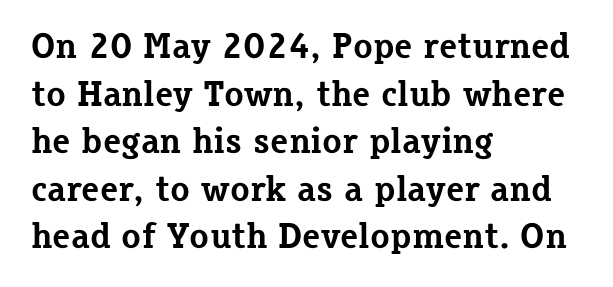
The lines in this sample share a left origin and differ only in where they stop. I'd call this a serif setting — the letters wear small feet. What's the leading like? Ordinary, nothing unusual. The font is running at its bold setting. The letters sit at their default tracking, neither squeezed nor spread.
